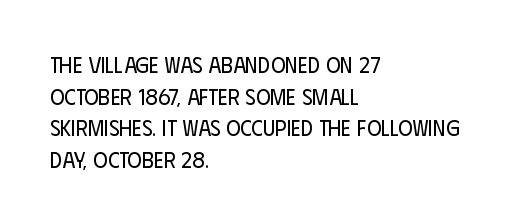
Ordinary non-slanted type is in use. Whoever set this chose a conventional vertical rhythm. Nothing unusual about the tracking: characters are spaced as the font intends. Every row of glyphs begins at an identical x-position on the left.
